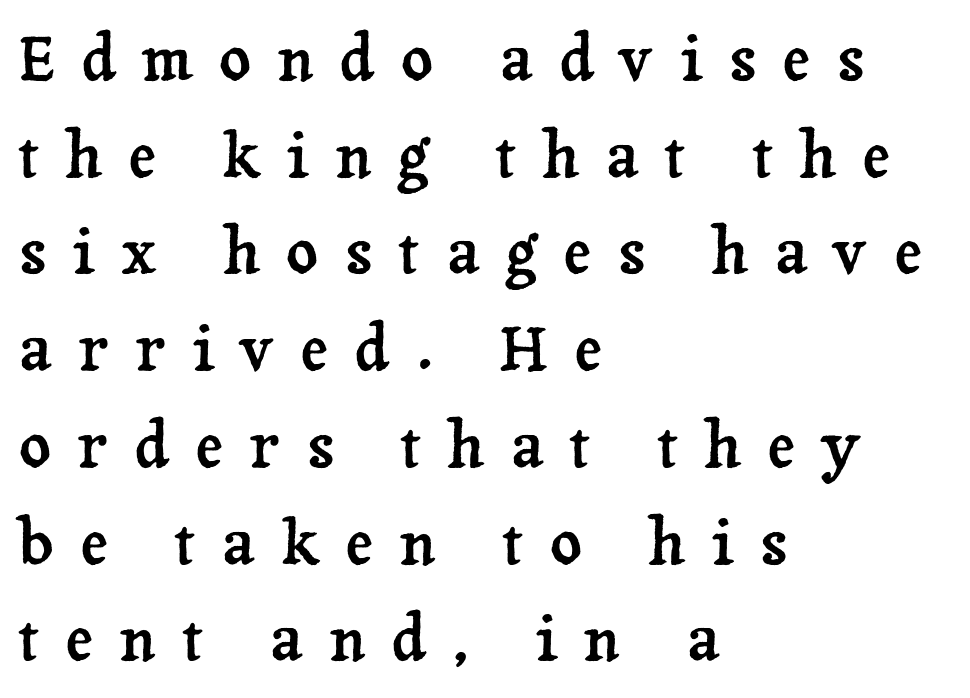
{"serif": "yes", "italic": "no", "width": "normal", "stroke_contrast": "low", "x_height": "medium", "monospaced": "no", "underline": "no", "align": "left", "line_spacing": "normal", "line_spacing_ratio": 1.56, "letter_spacing": "wide", "letter_spacing_em": 0.42, "glyph_px": 62}
